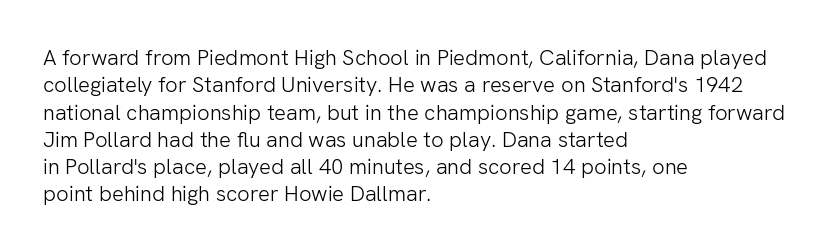
The image shows 22 px text type, upright; set left-aligned, line spacing 1.24x, normal letter spacing, not underlined.
